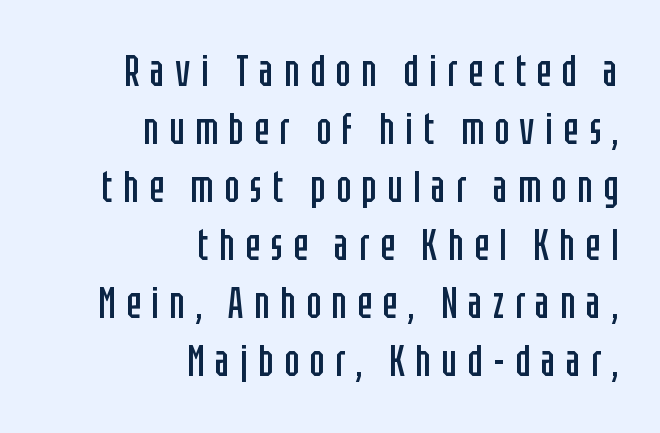
{"serif": "no", "italic": "no", "bold": "no", "weight": "regular", "width": "condensed", "stroke_contrast": "low", "x_height": "large", "monospaced": "no", "underline": "no", "align": "right", "line_spacing": "normal", "line_spacing_ratio": 1.32, "letter_spacing": "wide", "letter_spacing_em": 0.24, "glyph_px": 44}
